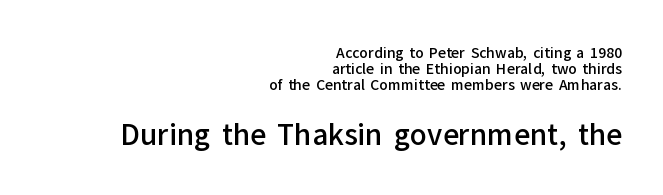
The specimen reads as upright at a glance. Observe the ordinary spacing: letters are neighbours, not strangers. You could barely slide anything between these rows. The letters carry no serifs — their stems end cleanly without finishing strokes.
